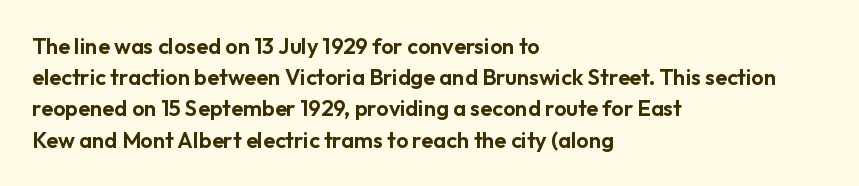
Nope, not italic — everything's standing straight. You could call the tracking neutral — neither tight nor loose. Descenders hang freely into open space. Vertical spacing — default. The compositor pushed each line to the left boundary.
